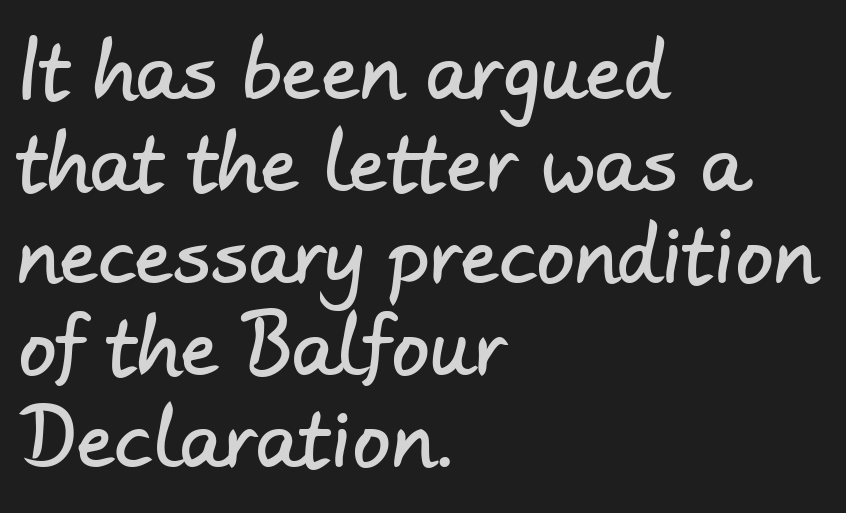
Q: Is the typeface a serif or a sans-serif typeface? A: Sans-serif.
Q: Is the text underlined? A: No.
Q: How is the paragraph aligned? A: Left-aligned.
Q: Is the spacing between letters normal or unusually wide? A: Normal.
Q: Width (condensed, normal, or wide)? A: Normal.
Q: Stroke contrast? A: Low.
Q: x-height? A: Small.
Q: Monospaced? A: No.
